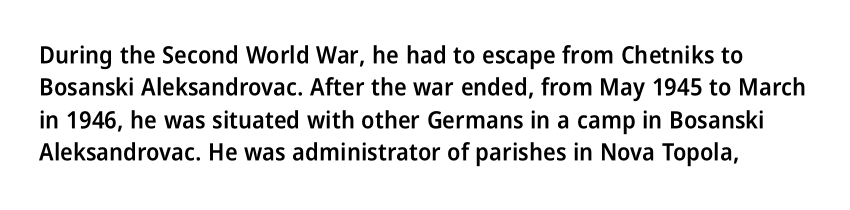
{"italic": "no", "bold": "semi", "underline": "no", "line_spacing": "normal", "line_spacing_ratio": 1.35, "letter_spacing": "normal", "letter_spacing_em": 0.0, "glyph_px": 24}
